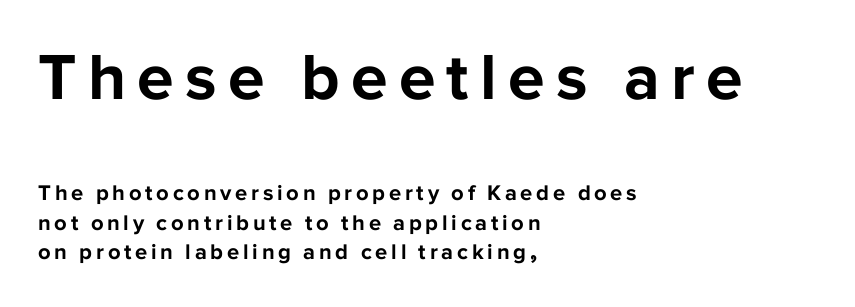
{"serif": "no", "italic": "no", "bold": "yes", "weight": "bold", "width": "normal", "stroke_contrast": "low", "x_height": "medium", "monospaced": "no", "underline": "no", "align": "left", "line_spacing": "normal", "line_spacing_ratio": 1.34, "larger_block": "first", "size_ratio": 3.0, "glyph_px": 66}
